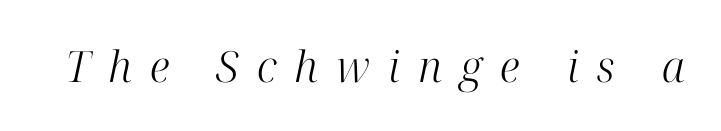
The image shows 43 px light serif type, italic (leaning right); set unusually wide letter spacing (+0.42 em), not underlined; high stroke contrast and a medium x-height.
